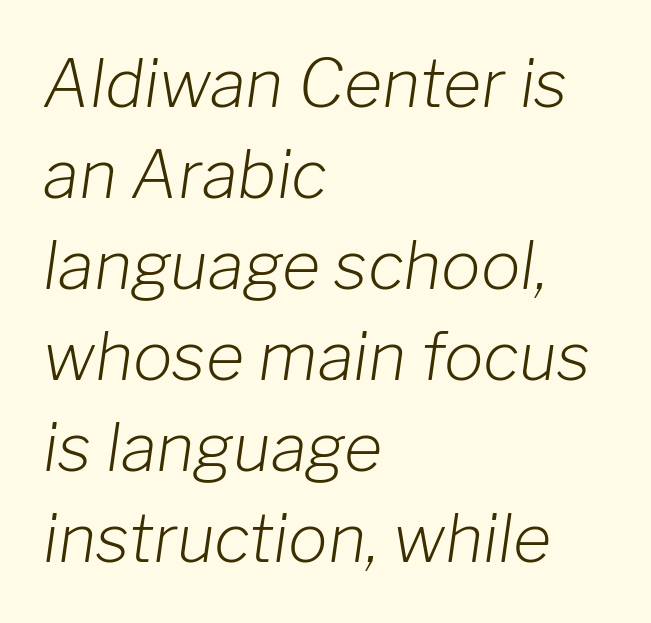
The glyphs look as if they've been sheared to an angle. This rendering leaves character spacing at its baseline value. A quiet, ordinary-to-light weight characterises the typeface. Nobody drew a line under any word here.
